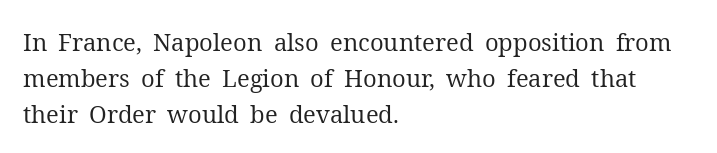
{"italic": "no", "bold": "no", "underline": "no", "align": "left", "line_spacing": "normal", "line_spacing_ratio": 1.49, "letter_spacing": "normal", "letter_spacing_em": 0.0, "glyph_px": 24}
